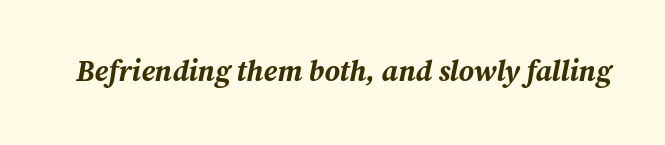
A typesetter would call this proportional, since set widths differ per character. This sample uses an oblique cut, with every glyph tilted off the vertical. Spacing between characters is what you'd get straight out of the box. This is heavy type, rendered in bold. Descenders hang freely into open space.
